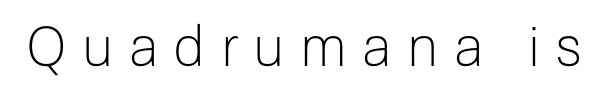
This sample uses a sans-serif face. These glyphs show unthickened strokes, regular width or finer. These lines are rendered in a variable-pitch font. Letters rest on an invisible, unmarked baseline.
